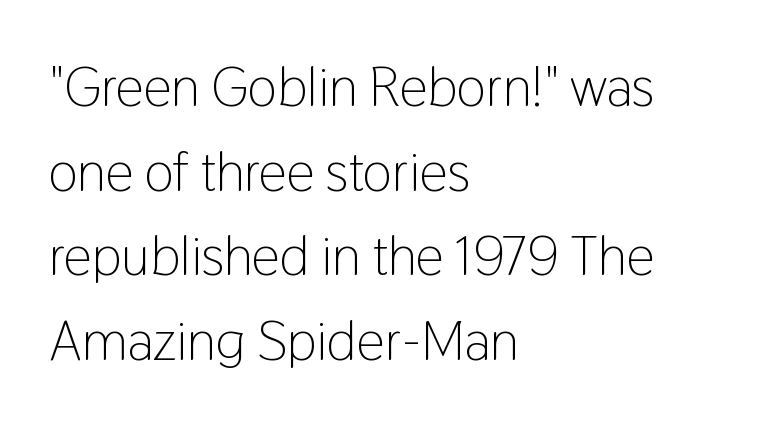
Q: Is the text bold? A: No.
Q: Is the text italic (slanted)? A: No, it is upright.
Q: Is the typeface a serif or a sans-serif typeface? A: Sans-serif.
Q: Is the text underlined? A: No.
Q: How is the paragraph aligned? A: Left-aligned.
Q: Is the spacing between letters normal or unusually wide? A: Normal.
Q: Is the spacing between lines tight, normal or loose? A: Normal.
Q: Width (condensed, normal, or wide)? A: Condensed.
Q: Stroke contrast? A: Low.
Q: x-height? A: Medium.
Q: Monospaced? A: No.
